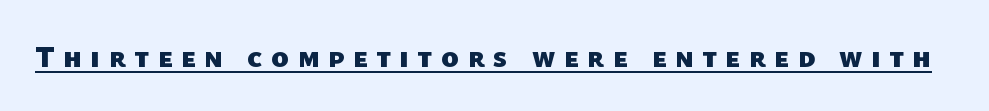
The image shows 30 px heavy sans-serif type; set unusually wide letter spacing (+0.28 em), underlined; low stroke contrast and a medium x-height.
